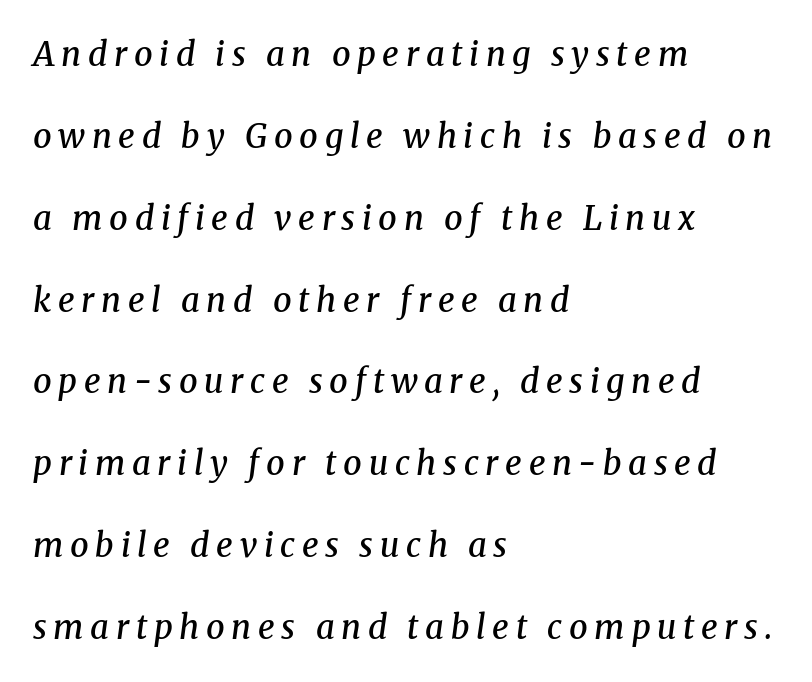
Looking at the ascenders, they clearly lean. As a designer I'd log this as weight 600, semibold. The face used here is proportionally spaced, like ordinary book or web type. Loose tracking; the words dissolve into strings of separated letters. Does the leading feel generous? Absolutely, it's lavish.
